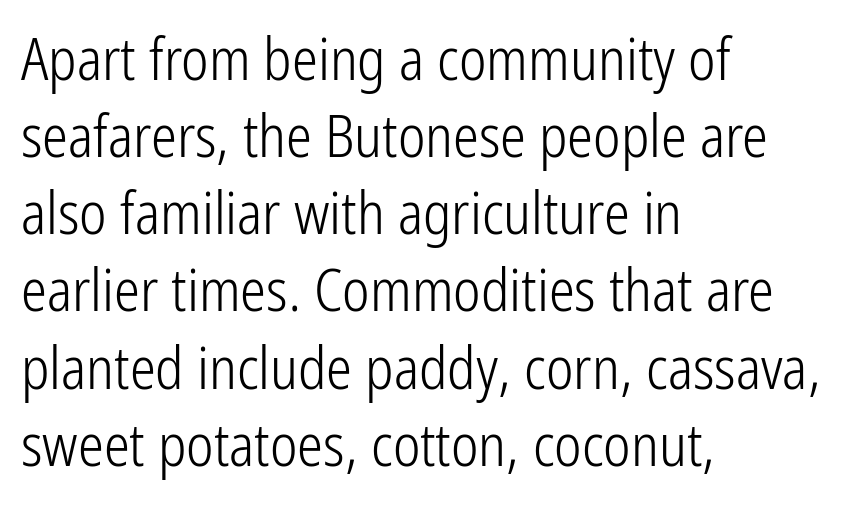
{"serif": "no", "italic": "no", "bold": "no", "weight": "light", "width": "condensed", "stroke_contrast": "low", "x_height": "medium", "monospaced": "no", "underline": "no", "align": "left", "line_spacing": "normal", "line_spacing_ratio": 1.33, "letter_spacing": "normal", "letter_spacing_em": 0.0, "glyph_px": 58}
